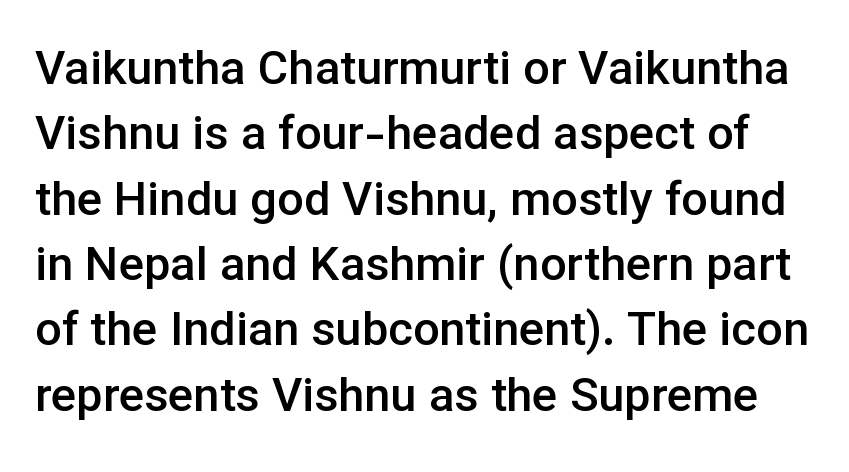
Q: Is the text bold? A: Semi-bold.
Q: Is the text italic (slanted)? A: No, it is upright.
Q: Is the typeface a serif or a sans-serif typeface? A: Sans-serif.
Q: Is the text underlined? A: No.
Q: Is the spacing between letters normal or unusually wide? A: Normal.
Q: Is the spacing between lines tight, normal or loose? A: Normal.
Q: Width (condensed, normal, or wide)? A: Normal.
Q: Stroke contrast? A: Low.
Q: x-height? A: Medium.
Q: Monospaced? A: No.
